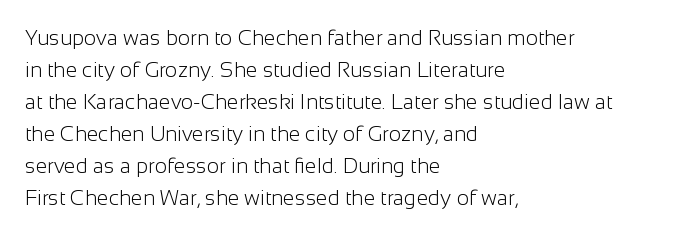
The image shows 21 px text type, upright; set left-aligned, normal line spacing (1.52x), normal letter spacing, not underlined.
